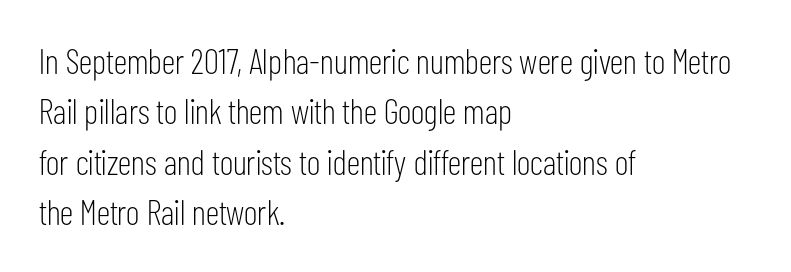
{"serif": "no", "italic": "no", "bold": "no", "weight": "light", "width": "condensed", "stroke_contrast": "low", "x_height": "medium", "monospaced": "no", "underline": "no", "align": "left", "line_spacing": "normal", "line_spacing_ratio": 1.44, "letter_spacing": "normal", "letter_spacing_em": 0.0, "glyph_px": 35}
